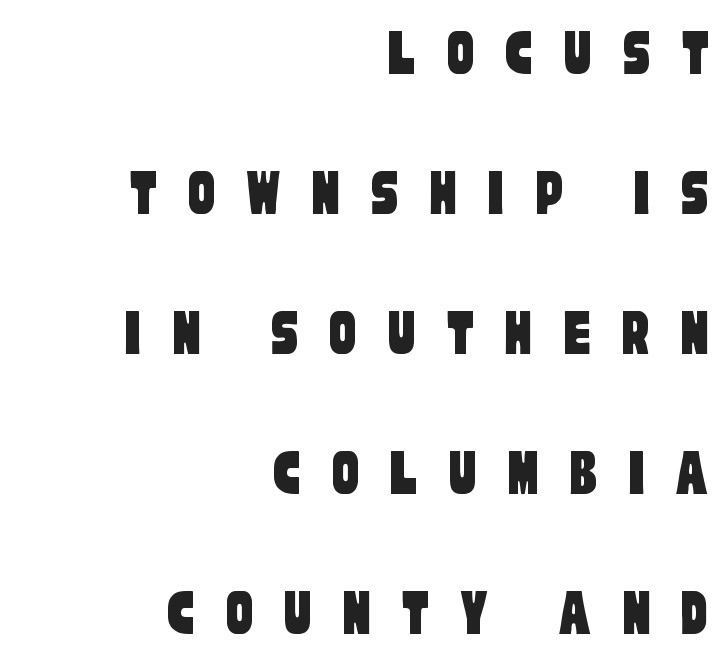
The image shows 68 px condensed sans-serif type; set right-aligned, loose line spacing (2.06x), unusually wide letter spacing (+0.44 em), not underlined; low stroke contrast and a large x-height.
